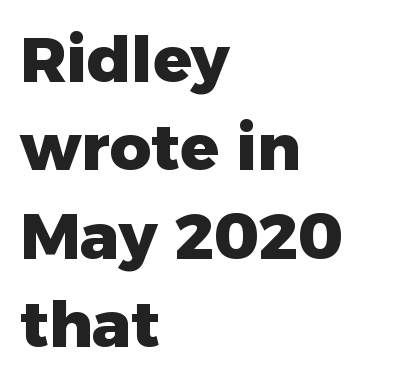
{"serif": "no", "italic": "no", "bold": "yes", "weight": "heavy", "width": "normal", "stroke_contrast": "low", "x_height": "medium", "monospaced": "no", "underline": "no", "align": "left", "line_spacing": "normal", "line_spacing_ratio": 1.38, "letter_spacing": "normal", "letter_spacing_em": 0.0, "glyph_px": 64}
